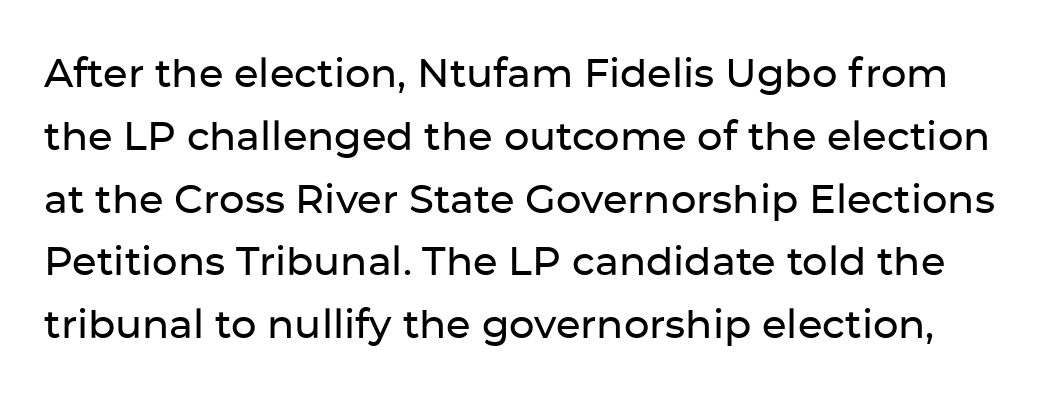
Each row of text sits above clean, open space. Think of a printed novel: that variable character pitch is what you see here. Tall strokes in this sample are plumb rather than angled. These lines sit exactly where default settings would place them.
